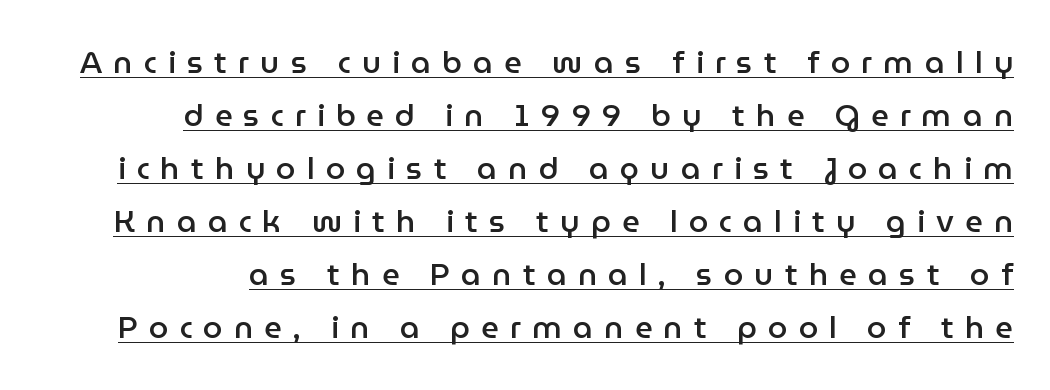
The image shows 31 px semibold sans-serif type, upright; set right-aligned, line spacing 1.71x, unusually wide letter spacing (+0.36 em), underlined; low stroke contrast and a medium x-height.
